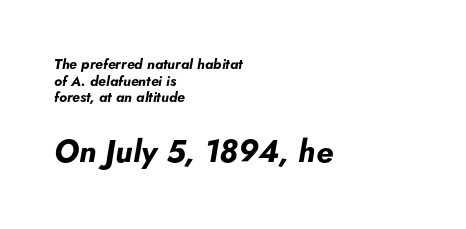
The image shows 31 px bold type, italic (leaning right); set left-aligned, line spacing 1.18x, normal letter spacing, not underlined; the second (bottom) block is 2.21x larger; low stroke contrast and a small x-height.
